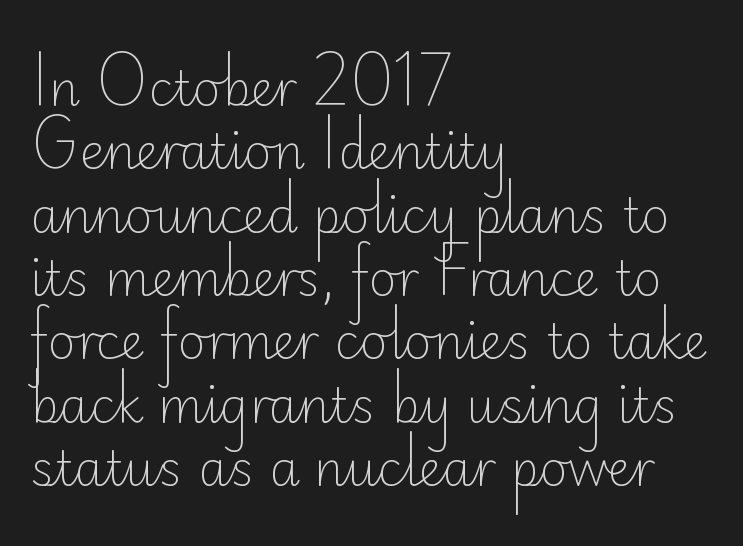
The image shows 48 px light sans-serif type, upright; set left-aligned, normal line spacing (1.32x), normal letter spacing, not underlined; low stroke contrast and a small x-height.
